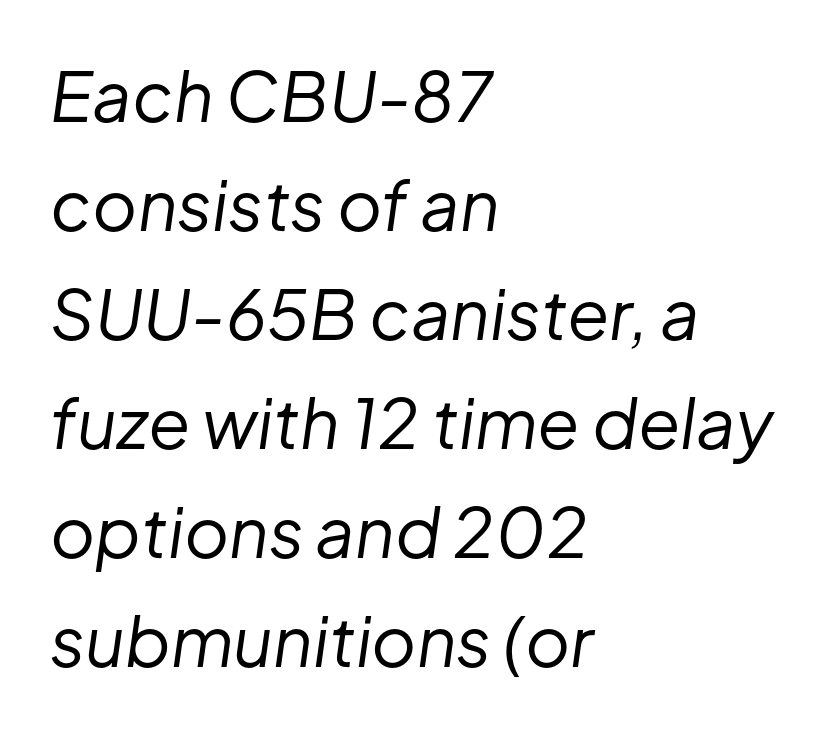
Slant detected: the letters are inclined. Proportional: the letters do not fall into vertical columns. Caption: standard tracking, unaltered. The block of text has a typical density, with ordinary space between rows.
